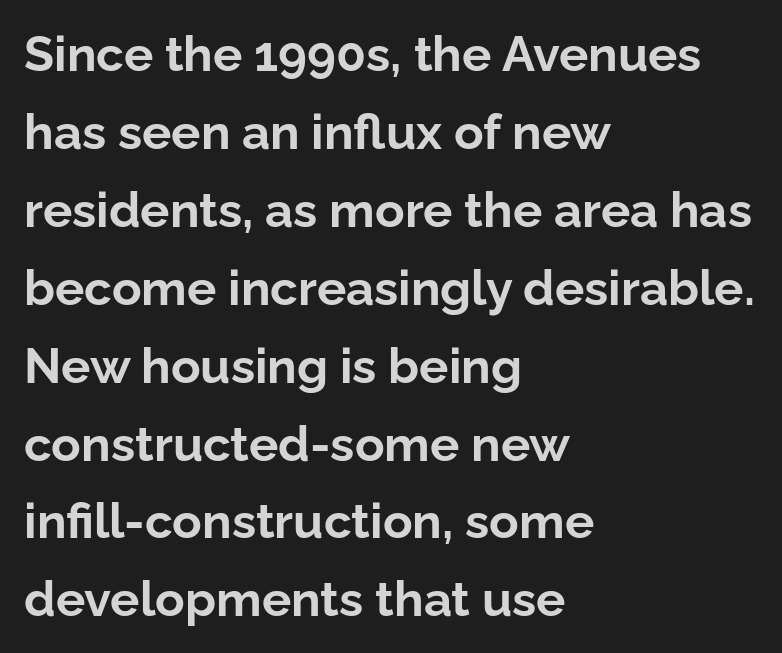
Q: Is the text bold? A: Yes.
Q: Is the text italic (slanted)? A: No, it is upright.
Q: Is the typeface a serif or a sans-serif typeface? A: Sans-serif.
Q: Is the text underlined? A: No.
Q: How is the paragraph aligned? A: Left-aligned.
Q: Is the spacing between letters normal or unusually wide? A: Normal.
Q: Is the spacing between lines tight, normal or loose? A: Normal.
Q: Width (condensed, normal, or wide)? A: Normal.
Q: Stroke contrast? A: Low.
Q: x-height? A: Medium.
Q: Monospaced? A: No.
